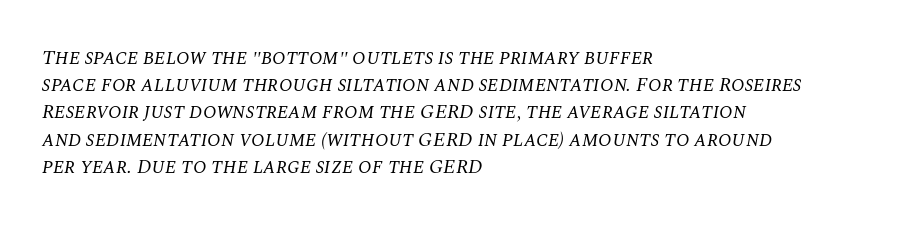
The image shows 20 px text type, italic (leaning right); set left-aligned, normal line spacing (1.36x), normal letter spacing, not underlined.
